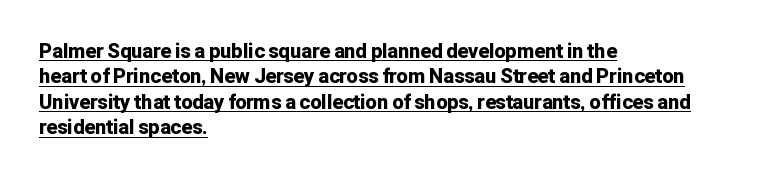
The image shows 20 px bold type, upright; set left-aligned, normal line spacing (1.27x), normal letter spacing, underlined.
